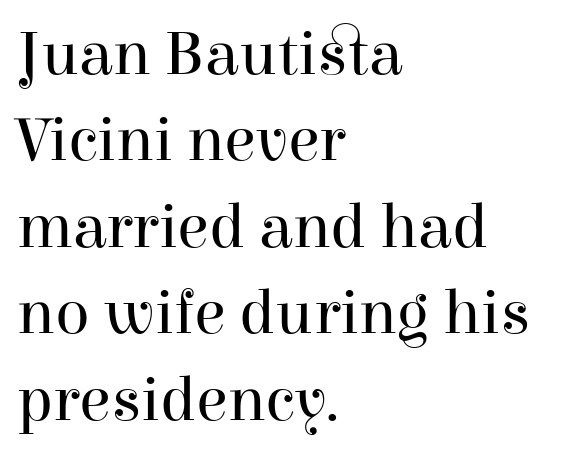
Q: Is the text bold? A: No.
Q: Is the text italic (slanted)? A: No, it is upright.
Q: Is the typeface a serif or a sans-serif typeface? A: Serif.
Q: Is the text underlined? A: No.
Q: How is the paragraph aligned? A: Left-aligned.
Q: Is the spacing between letters normal or unusually wide? A: Normal.
Q: Is the spacing between lines tight, normal or loose? A: Normal.
Q: Width (condensed, normal, or wide)? A: Normal.
Q: Stroke contrast? A: High.
Q: x-height? A: Medium.
Q: Monospaced? A: No.
